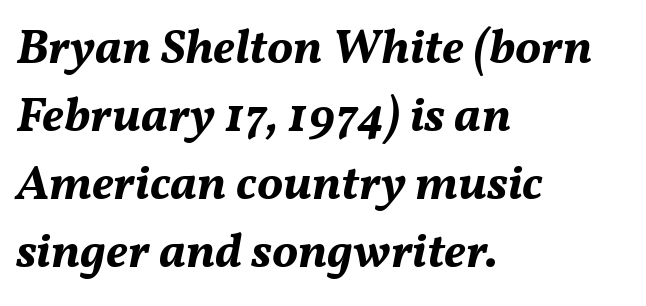
The image shows 49 px bold type, italic (leaning right); set left-aligned, normal line spacing (1.39x), normal letter spacing, not underlined; medium stroke contrast and a medium x-height.
